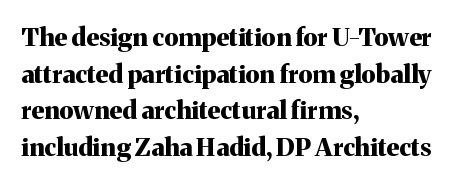
{"italic": "no", "bold": "yes", "underline": "no", "align": "left", "line_spacing": "normal", "line_spacing_ratio": 1.47, "letter_spacing": "normal", "letter_spacing_em": 0.0, "glyph_px": 25}
